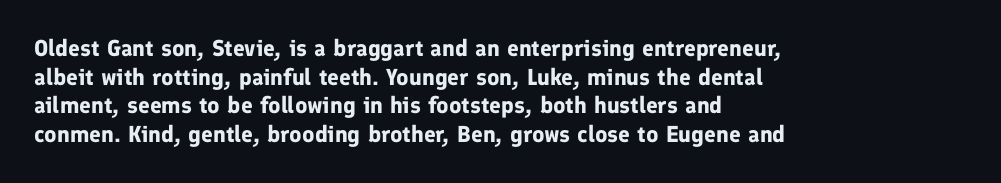
The image shows 23 px bold type, upright; set left-aligned, normal line spacing (1.25x), normal letter spacing, not underlined.
